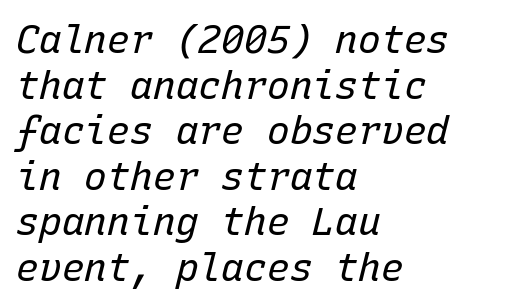
Q: Is the text bold? A: No.
Q: Is the text italic (slanted)? A: Yes, it leans right by about 15 degrees.
Q: Is the text underlined? A: No.
Q: How is the paragraph aligned? A: Left-aligned.
Q: Is the spacing between letters normal or unusually wide? A: Normal.
Q: Width (condensed, normal, or wide)? A: Normal.
Q: Stroke contrast? A: Low.
Q: x-height? A: Medium.
Q: Monospaced? A: Yes.
